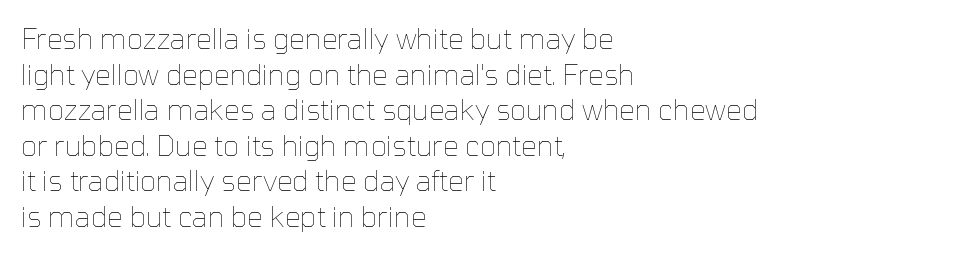
{"italic": "no", "bold": "no", "weight": "thin", "width": "normal", "stroke_contrast": "low", "x_height": "medium", "monospaced": "no", "underline": "no", "align": "left", "line_spacing": "normal", "line_spacing_ratio": 1.27, "letter_spacing": "normal", "letter_spacing_em": 0.0, "glyph_px": 28}
